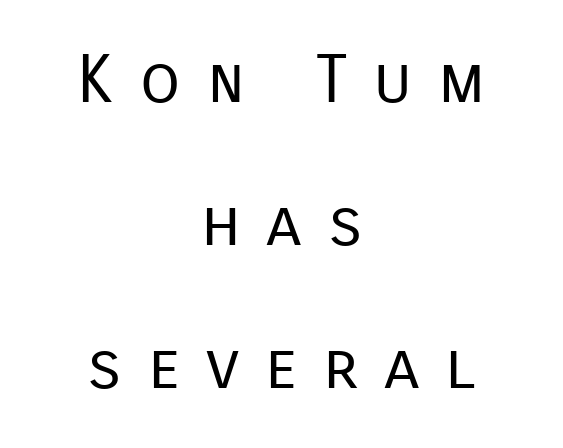
The image shows 66 px regular-weight sans-serif type, upright; set centered, loose line spacing (2.17x), unusually wide letter spacing (+0.39 em), not underlined; low stroke contrast and a medium x-height.
